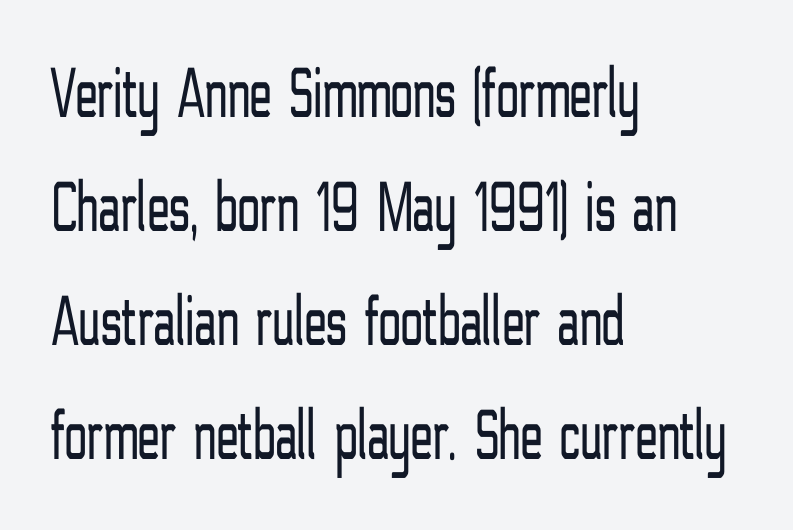
{"serif": "no", "italic": "no", "bold": "no", "weight": "light", "width": "condensed", "stroke_contrast": "low", "x_height": "medium", "monospaced": "no", "underline": "no", "align": "left", "line_spacing": "normal", "line_spacing_ratio": 1.56, "letter_spacing": "normal", "letter_spacing_em": 0.0, "glyph_px": 73}
